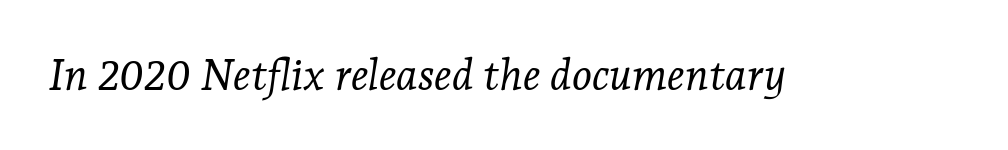
{"serif": "yes", "italic": "yes", "lean": "right", "slant_degrees": 7, "bold": "no", "weight": "light", "width": "normal", "stroke_contrast": "low", "x_height": "medium", "monospaced": "no", "underline": "no", "letter_spacing": "normal", "letter_spacing_em": 0.0, "glyph_px": 43}
